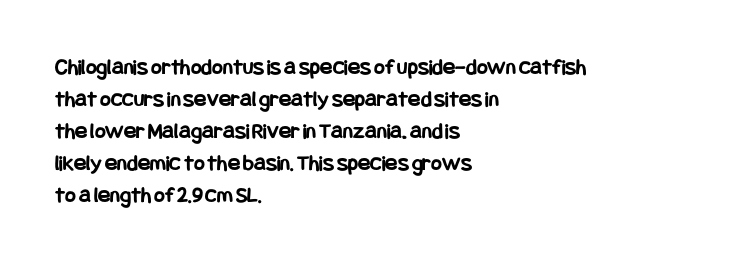
Compared with typical paragraphs, the rows here are spaced about the same. In terms of posture, this sample is upright. You'd pick this weight for a headline — it's a proper bold. Typeset ragged right — the left edge is the straight one.
